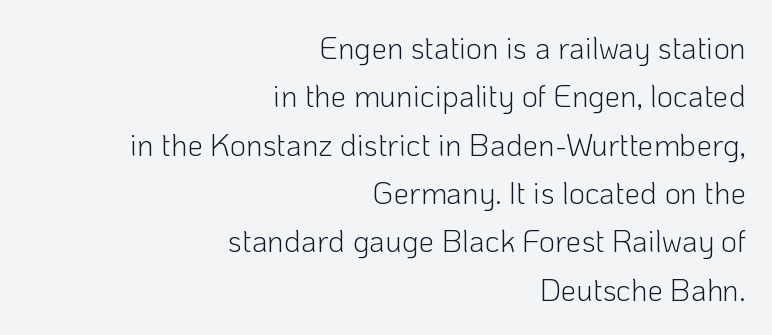
Q: Is the text bold? A: No.
Q: Is the text italic (slanted)? A: No, it is upright.
Q: Is the typeface a serif or a sans-serif typeface? A: Sans-serif.
Q: Is the text underlined? A: No.
Q: How is the paragraph aligned? A: Right-aligned.
Q: Is the spacing between letters normal or unusually wide? A: Normal.
Q: Is the spacing between lines tight, normal or loose? A: Normal.
Q: Width (condensed, normal, or wide)? A: Normal.
Q: Stroke contrast? A: Low.
Q: x-height? A: Medium.
Q: Monospaced? A: No.
